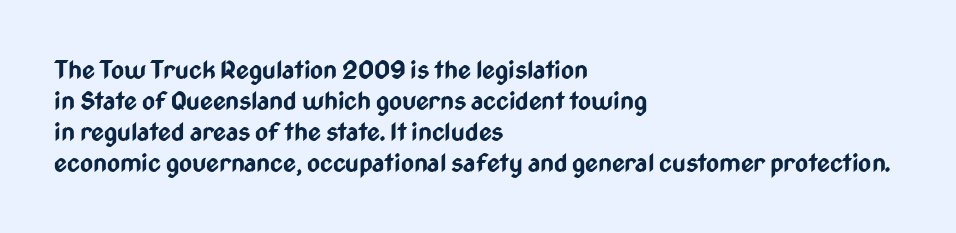
Q: Is the text bold? A: Yes.
Q: Is the text italic (slanted)? A: No, it is upright.
Q: Is the text underlined? A: No.
Q: How is the paragraph aligned? A: Left-aligned.
Q: Is the spacing between letters normal or unusually wide? A: Normal.
